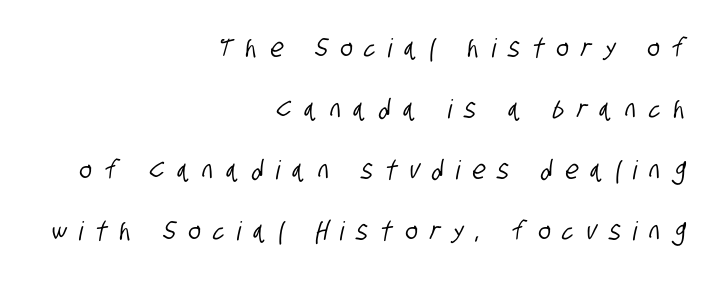
Q: Is the text underlined? A: No.
Q: How is the paragraph aligned? A: Right-aligned.
Q: Is the spacing between letters normal or unusually wide? A: Unusually wide.
Q: Is the spacing between lines tight, normal or loose? A: Loose.
